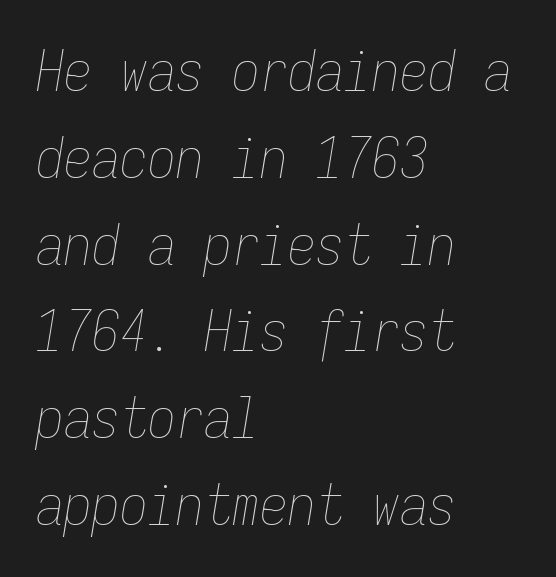
{"italic": "yes", "lean": "right", "slant_degrees": 9, "bold": "no", "weight": "thin", "width": "condensed", "stroke_contrast": "low", "x_height": "medium", "monospaced": "yes", "underline": "no", "align": "left", "line_spacing": "normal", "line_spacing_ratio": 1.55, "letter_spacing": "normal", "letter_spacing_em": 0.0, "glyph_px": 56}
